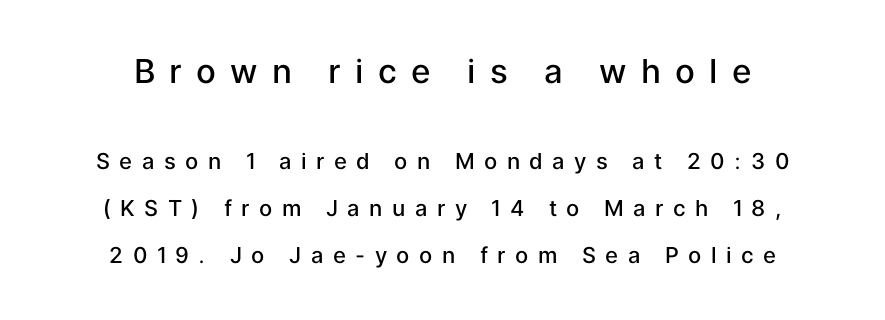
{"serif": "no", "italic": "no", "bold": "semi", "weight": "semibold", "width": "normal", "stroke_contrast": "low", "x_height": "medium", "monospaced": "no", "underline": "no", "line_spacing": "loose", "line_spacing_ratio": 2.12, "letter_spacing": "wide", "letter_spacing_em": 0.43, "larger_block": "first", "size_ratio": 1.5, "glyph_px": 33}
